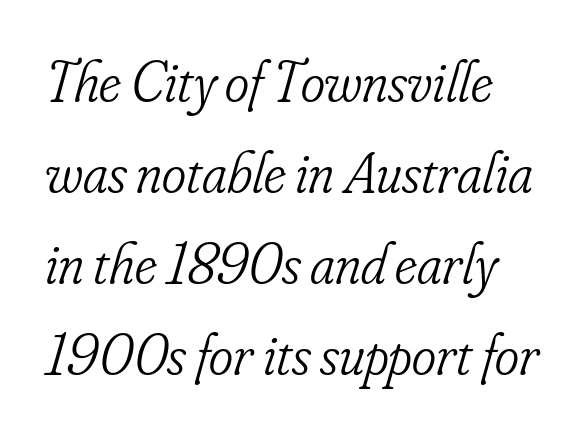
The image shows 58 px light, condensed serif type, italic (leaning right); set left-aligned, normal line spacing (1.57x), normal letter spacing, not underlined; low stroke contrast and a small x-height.
